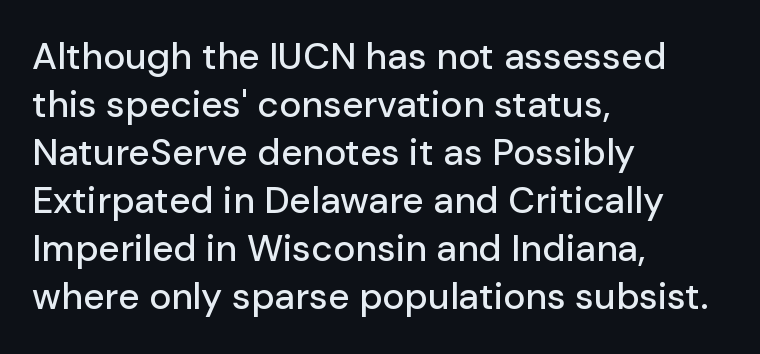
The image shows 37 px sans-serif type, upright; set left-aligned, normal line spacing (1.3x), normal letter spacing, not underlined; low stroke contrast and a medium x-height.
